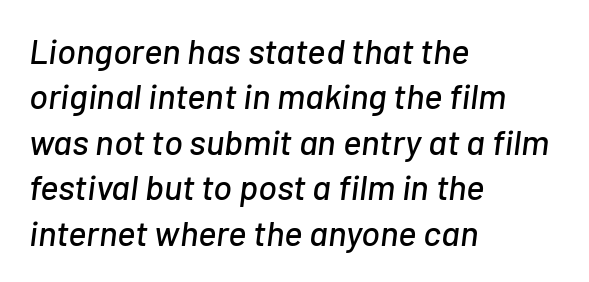
{"italic": "yes", "lean": "right", "slant_degrees": 7, "width": "normal", "stroke_contrast": "low", "x_height": "medium", "monospaced": "no", "underline": "no", "align": "left", "line_spacing": "normal", "line_spacing_ratio": 1.3, "letter_spacing": "normal", "letter_spacing_em": 0.0, "glyph_px": 35}
